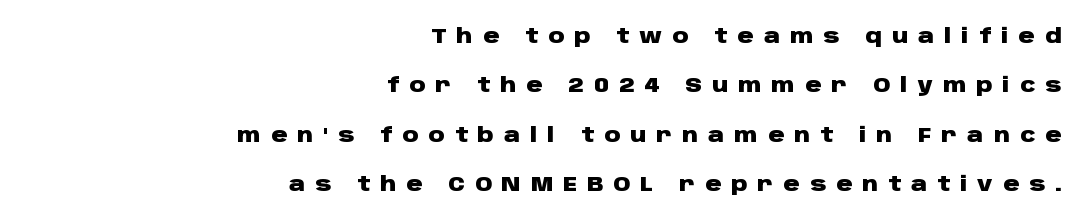
Is the letter spacing exaggerated? Yes — the characters are pushed far apart. Notice how thick the strokes are: this is what a full bold looks like. If you drew a ruler down the right edge, every line would touch it. The strip under each line holds only bare page. Regarding leading, the lines here are spaced well apart.
